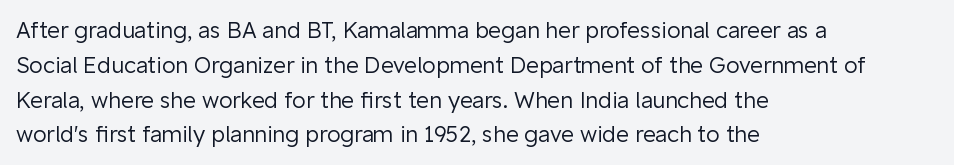
The image shows 22 px text type, upright; set left-aligned, normal line spacing (1.58x), normal letter spacing, not underlined.
